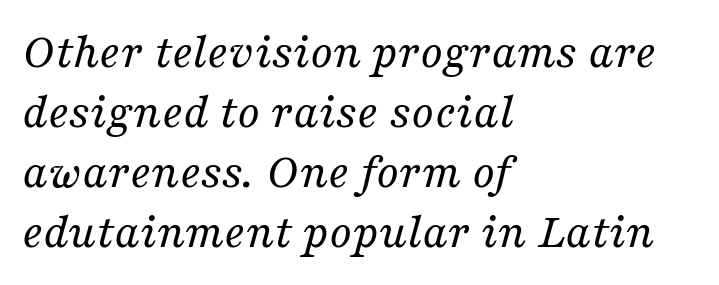
{"serif": "yes", "italic": "yes", "lean": "right", "slant_degrees": 16, "bold": "no", "weight": "regular", "width": "normal", "stroke_contrast": "medium", "x_height": "medium", "monospaced": "no", "underline": "no", "align": "left", "line_spacing_ratio": 1.2, "letter_spacing": "normal", "letter_spacing_em": 0.0, "glyph_px": 50}
